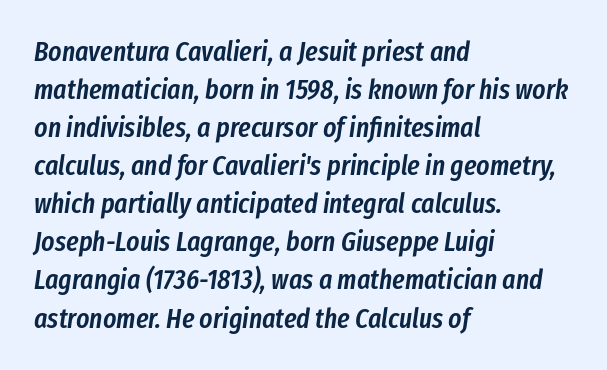
Q: Is the text bold? A: Semi-bold.
Q: Is the text italic (slanted)? A: Yes, it leans right by about 8 degrees.
Q: Is the text underlined? A: No.
Q: How is the paragraph aligned? A: Left-aligned.
Q: Is the spacing between letters normal or unusually wide? A: Normal.
Q: Is the spacing between lines tight, normal or loose? A: Normal.
Q: Width (condensed, normal, or wide)? A: Condensed.
Q: Stroke contrast? A: Low.
Q: x-height? A: Medium.
Q: Monospaced? A: No.
